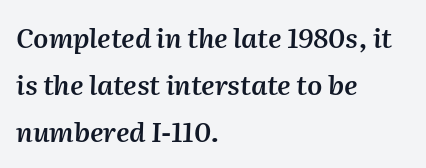
The specimen omits any rule beneath the text block's lines. If you drew a ruler down the left edge, every line would touch it. Quick note: italic. What stands out about the letter spacing? Nothing — it is the standard amount. Slightly chunky letters — semibold, I'd say, not full bold.
